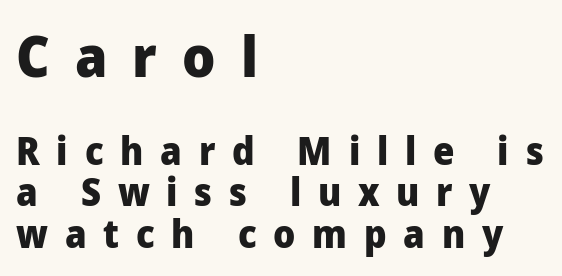
The image shows 57 px heavy sans-serif type, upright; set left-aligned, tight line spacing (1.09x), unusually wide letter spacing (+0.44 em), not underlined; the first (top) block is 1.5x larger; low stroke contrast and a medium x-height.
